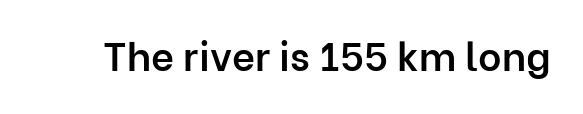
Q: Is the text bold? A: Semi-bold.
Q: Is the text italic (slanted)? A: No, it is upright.
Q: Is the typeface a serif or a sans-serif typeface? A: Sans-serif.
Q: Is the text underlined? A: No.
Q: Is the spacing between letters normal or unusually wide? A: Normal.
Q: Width (condensed, normal, or wide)? A: Normal.
Q: Stroke contrast? A: Low.
Q: x-height? A: Medium.
Q: Monospaced? A: No.
